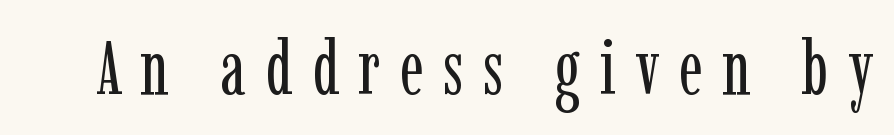
Ink coverage per letter is moderate at most. Upright lettering throughout. A typesetter would label this face a serif. Varying glyph widths throughout — classic text-font behaviour.
